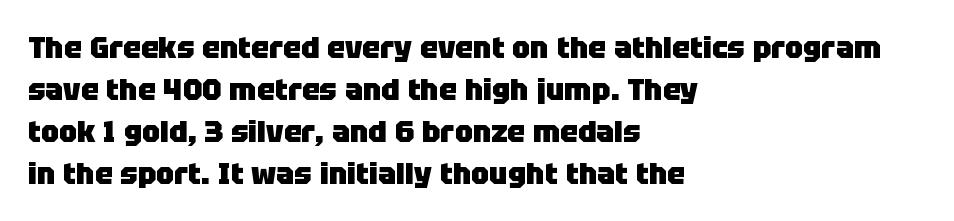
The image shows 30 px heavy sans-serif type, upright; set left-aligned, normal line spacing (1.4x), normal letter spacing, not underlined; low stroke contrast and a large x-height.
